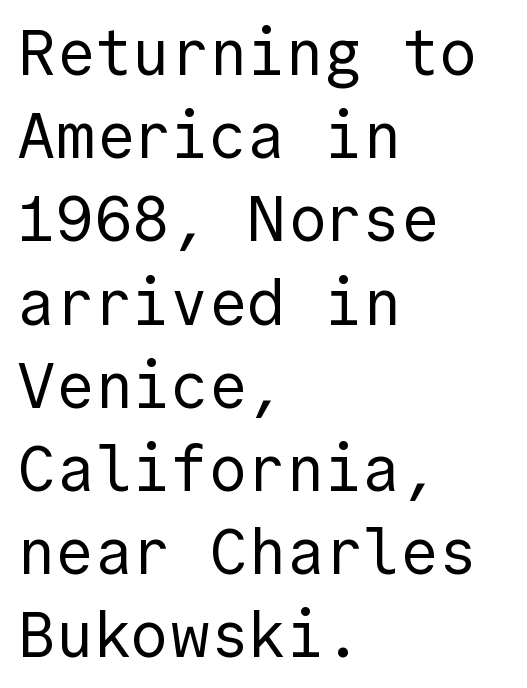
In terms of letterspacing, this is plain default setting. Posture: vertical. The string is rendered with underlining switched off. No heavy texture on the line: the type isn't bold.
